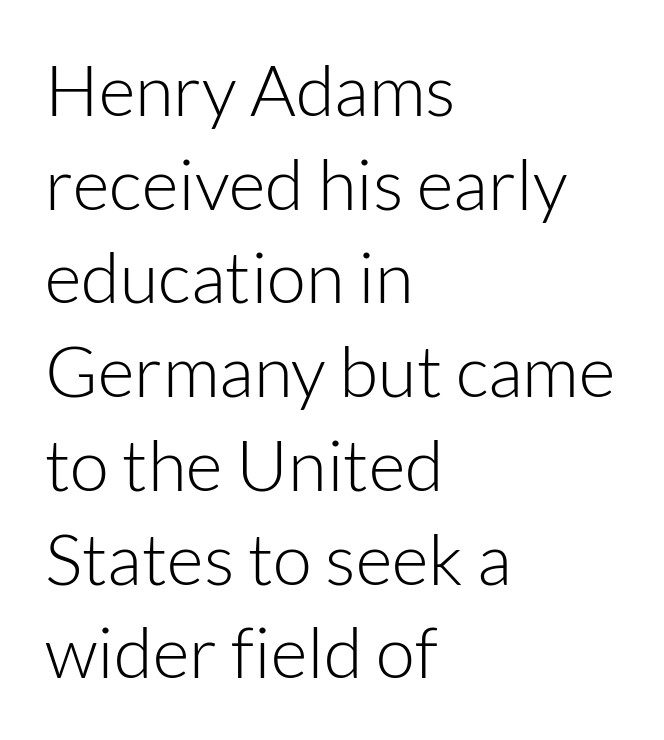
Q: Is the text bold? A: No.
Q: Is the text italic (slanted)? A: No, it is upright.
Q: Is the typeface a serif or a sans-serif typeface? A: Sans-serif.
Q: Is the text underlined? A: No.
Q: How is the paragraph aligned? A: Left-aligned.
Q: Is the spacing between letters normal or unusually wide? A: Normal.
Q: Is the spacing between lines tight, normal or loose? A: Normal.
Q: Width (condensed, normal, or wide)? A: Normal.
Q: Stroke contrast? A: Low.
Q: x-height? A: Medium.
Q: Monospaced? A: No.
